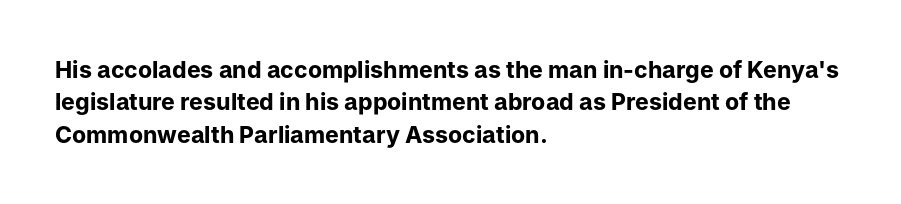
{"italic": "no", "bold": "yes", "underline": "no", "align": "left", "line_spacing": "normal", "line_spacing_ratio": 1.41, "letter_spacing": "normal", "letter_spacing_em": 0.0, "glyph_px": 23}
